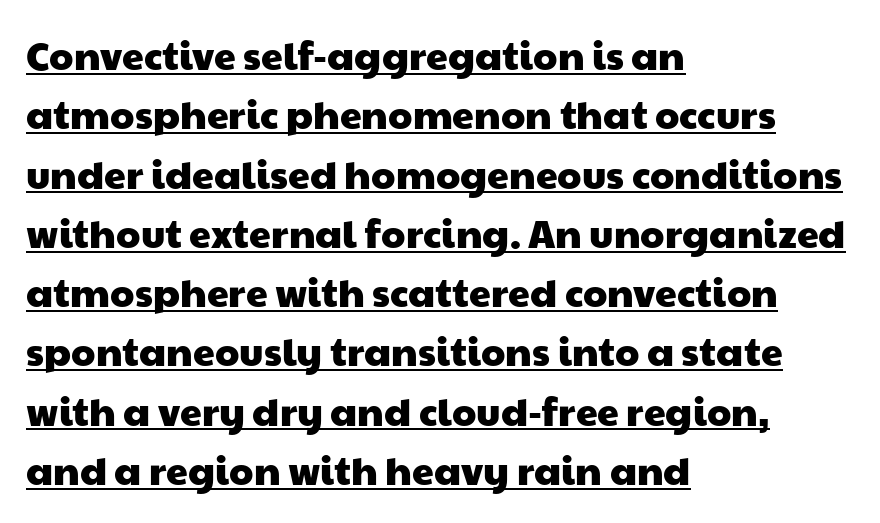
The lines sit at an ordinary, default distance from one another. Looks like someone drew a line under every word here. Compared with typical body copy, the letter spacing here is the same. Varying glyph widths throughout — classic text-font behaviour. Nothing sits at the stroke ends, so this counts as sans-serif. The lines are quadded left.
